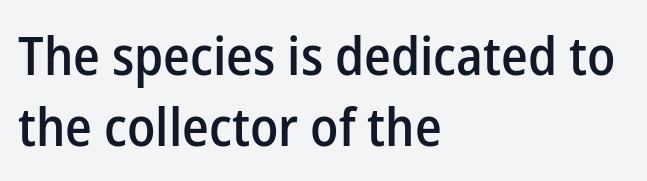
The image shows 53 px semibold sans-serif type, upright; set left-aligned, normal line spacing (1.34x), normal letter spacing, not underlined; low stroke contrast and a medium x-height.
